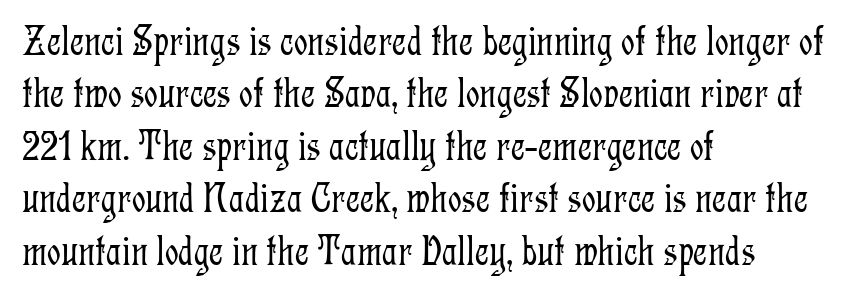
The image shows 43 px light, condensed serif type, upright; set left-aligned, line spacing 1.22x, normal letter spacing, not underlined; low stroke contrast and a medium x-height.
